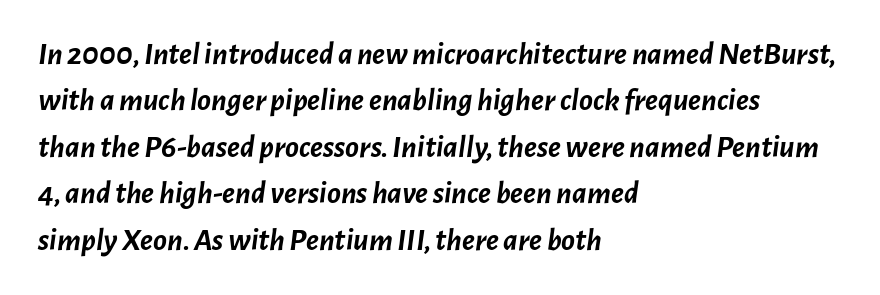
Students, note that the glyphs here touch the page at normal intervals. Characters are canted at an angle relative to the baseline's perpendicular. Each letter keeps its own natural width here, so spacing adapts to shape. The vertical gap from one line to the next is medium. Short and long lines alike share a common starting point at left. The zone under the glyphs is completely vacant.
